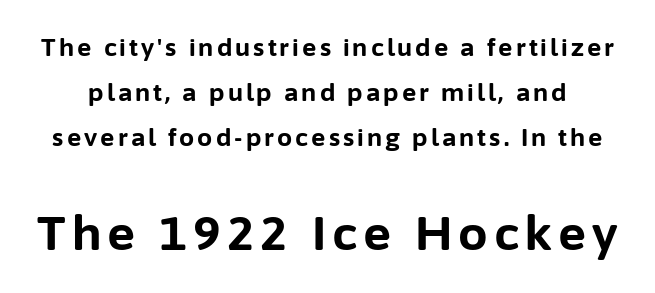
Q: Is the text bold? A: Yes.
Q: Is the text italic (slanted)? A: No, it is upright.
Q: Is the typeface a serif or a sans-serif typeface? A: Sans-serif.
Q: Is the text underlined? A: No.
Q: Which block of text is set in a larger size, the first (top) or the second (bottom)? A: The second (bottom) one.
Q: Width (condensed, normal, or wide)? A: Normal.
Q: Stroke contrast? A: Low.
Q: x-height? A: Medium.
Q: Monospaced? A: No.
